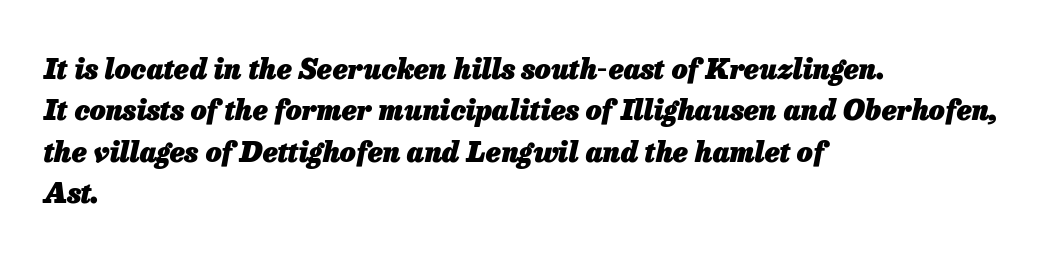
Q: Is the text bold? A: Yes.
Q: Is the text italic (slanted)? A: Yes, it leans right by about 13 degrees.
Q: Is the text underlined? A: No.
Q: How is the paragraph aligned? A: Left-aligned.
Q: Is the spacing between letters normal or unusually wide? A: Normal.
Q: Is the spacing between lines tight, normal or loose? A: Normal.
Q: Width (condensed, normal, or wide)? A: Normal.
Q: Stroke contrast? A: Low.
Q: x-height? A: Medium.
Q: Monospaced? A: No.
